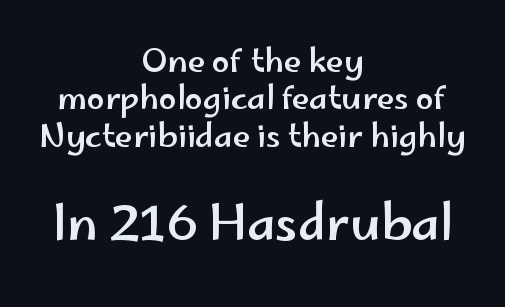
Q: Is the text italic (slanted)? A: No, it is upright.
Q: Is the typeface a serif or a sans-serif typeface? A: Sans-serif.
Q: Is the text underlined? A: No.
Q: How is the paragraph aligned? A: Centered.
Q: Is the spacing between letters normal or unusually wide? A: Normal.
Q: Which block of text is set in a larger size, the first (top) or the second (bottom)? A: The second (bottom) one.
Q: Width (condensed, normal, or wide)? A: Wide.
Q: Stroke contrast? A: Low.
Q: x-height? A: Small.
Q: Monospaced? A: No.
